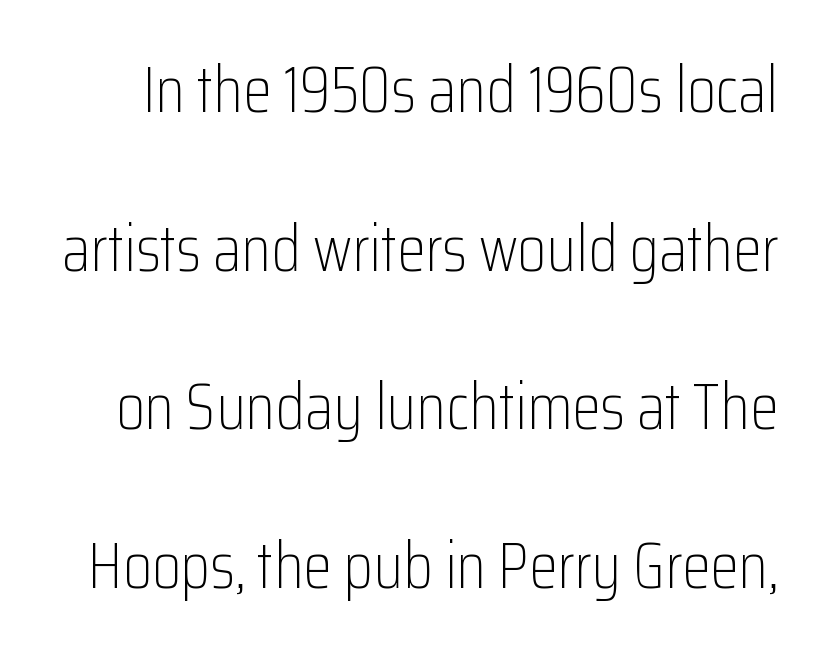
{"serif": "no", "italic": "no", "bold": "no", "weight": "light", "width": "condensed", "stroke_contrast": "low", "x_height": "medium", "monospaced": "no", "underline": "no", "line_spacing": "loose", "line_spacing_ratio": 2.44, "letter_spacing": "normal", "letter_spacing_em": 0.0, "glyph_px": 65}
